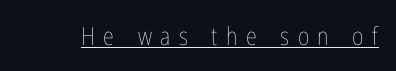
The image shows 25 px text type, upright; set unusually wide letter spacing (+0.34 em), underlined.
